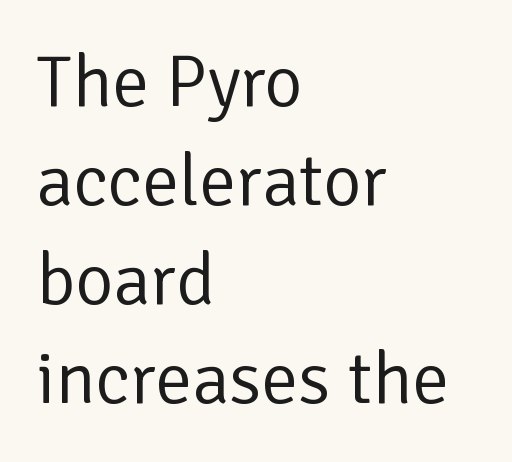
{"serif": "no", "italic": "no", "bold": "no", "weight": "regular", "width": "normal", "stroke_contrast": "low", "x_height": "medium", "monospaced": "no", "underline": "no", "align": "left", "line_spacing": "normal", "line_spacing_ratio": 1.34, "letter_spacing": "normal", "letter_spacing_em": 0.0, "glyph_px": 74}
